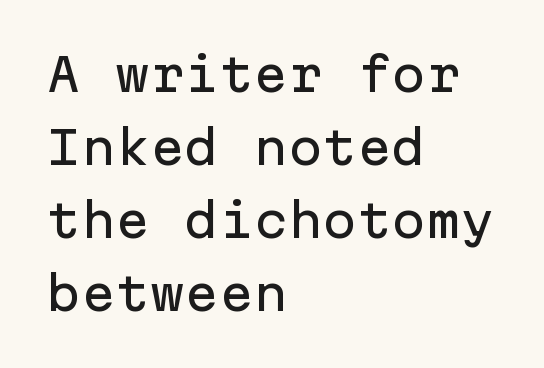
{"serif": "no", "italic": "no", "width": "normal", "stroke_contrast": "low", "x_height": "medium", "monospaced": "yes", "underline": "no", "align": "left", "line_spacing": "normal", "line_spacing_ratio": 1.59, "letter_spacing": "normal", "letter_spacing_em": 0.0, "glyph_px": 46}
